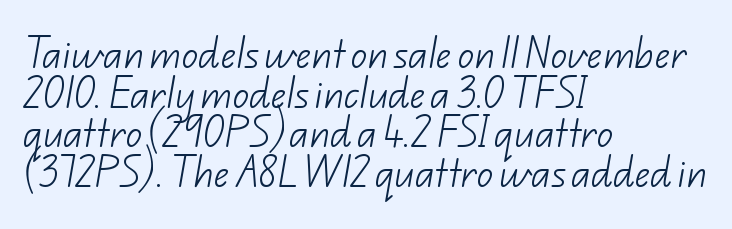
The image shows 33 px light sans-serif type; set left-aligned, line spacing 1.2x, normal letter spacing, not underlined; low stroke contrast and a small x-height.
